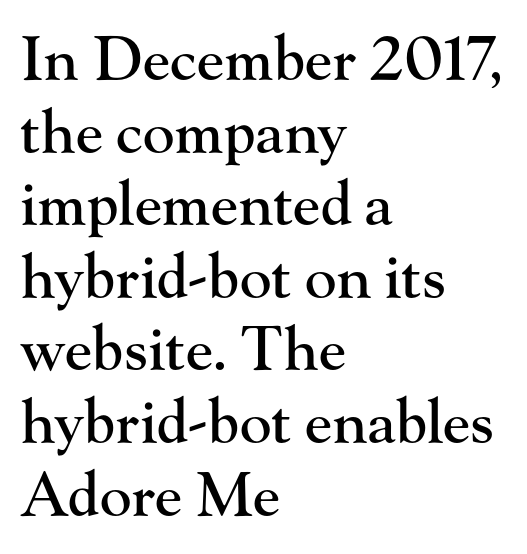
The image shows 60 px serif type, upright; set left-aligned, line spacing 1.21x, normal letter spacing, not underlined; high stroke contrast and a small x-height.
